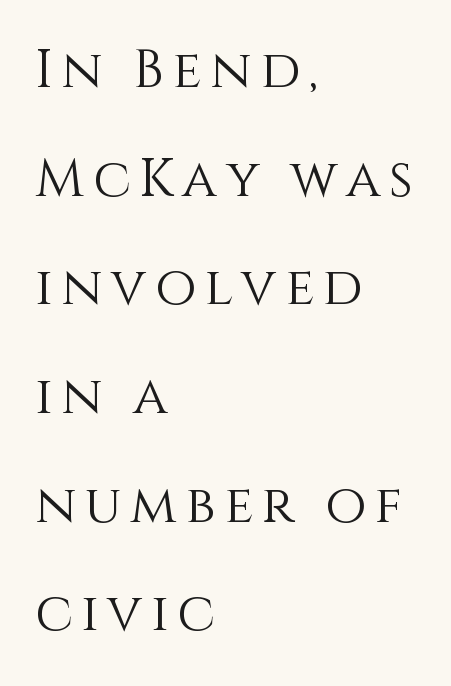
The image shows 53 px light type, upright; set left-aligned, loose line spacing (2.05x), not underlined; a large x-height.
